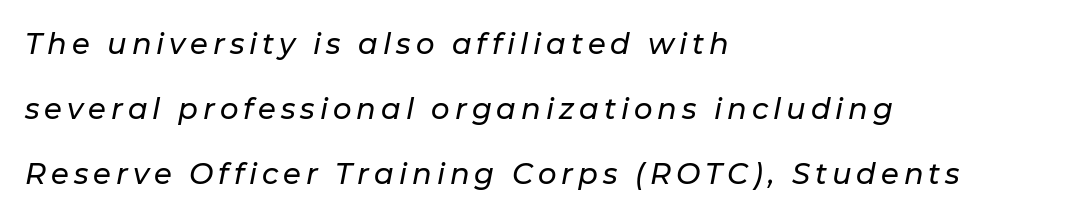
{"italic": "yes", "lean": "right", "slant_degrees": 11, "width": "normal", "stroke_contrast": "low", "x_height": "medium", "monospaced": "no", "underline": "no", "align": "left", "line_spacing": "loose", "line_spacing_ratio": 2.24, "glyph_px": 29}
